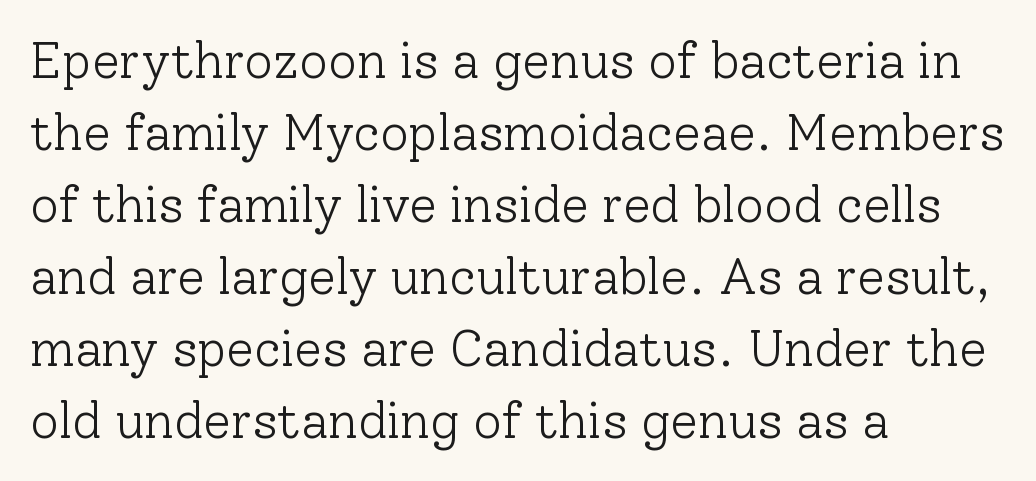
The image shows 50 px light serif type, upright; set left-aligned, normal line spacing (1.44x), normal letter spacing, not underlined; low stroke contrast and a medium x-height.
